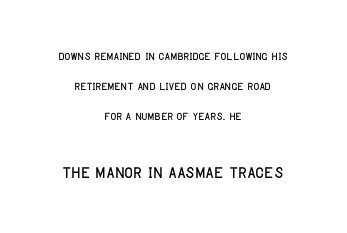
Posture: upright roman. Casual observation: everything's sitting right in the middle. The specimen omits any rule beneath the text block's lines. Compare the two chunks: the lower has the greater cap height.
